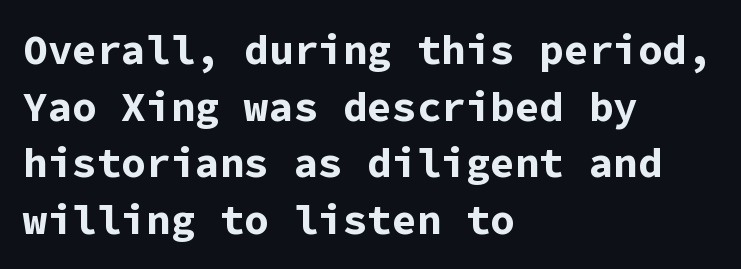
Q: Is the text bold? A: Yes.
Q: Is the text italic (slanted)? A: No, it is upright.
Q: Is the typeface a serif or a sans-serif typeface? A: Sans-serif.
Q: Is the text underlined? A: No.
Q: How is the paragraph aligned? A: Left-aligned.
Q: Is the spacing between letters normal or unusually wide? A: Normal.
Q: Is the spacing between lines tight, normal or loose? A: Normal.
Q: Width (condensed, normal, or wide)? A: Normal.
Q: Stroke contrast? A: Low.
Q: x-height? A: Medium.
Q: Monospaced? A: Yes.
